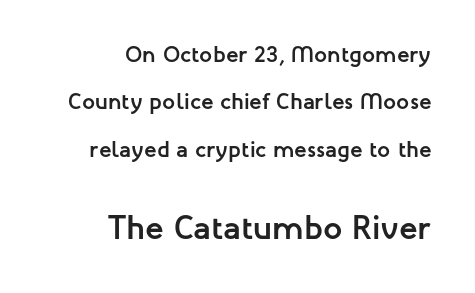
The image shows 34 px semibold sans-serif type, upright; set right-aligned, loose line spacing (2.06x), normal letter spacing, not underlined; the second (bottom) block is 1.48x larger; low stroke contrast and a medium x-height.
